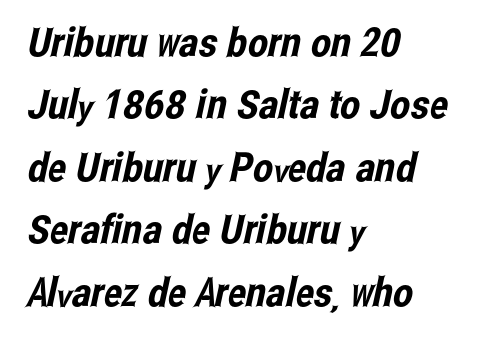
Q: Is the typeface a serif or a sans-serif typeface? A: Sans-serif.
Q: Is the text underlined? A: No.
Q: How is the paragraph aligned? A: Left-aligned.
Q: Is the spacing between letters normal or unusually wide? A: Normal.
Q: Is the spacing between lines tight, normal or loose? A: Normal.
Q: Width (condensed, normal, or wide)? A: Condensed.
Q: Stroke contrast? A: Low.
Q: x-height? A: Medium.
Q: Monospaced? A: No.
